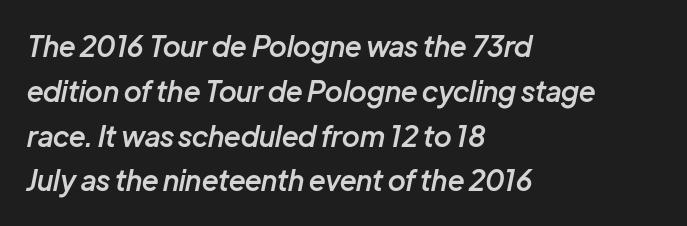
Q: Is the text bold? A: Semi-bold.
Q: Is the text italic (slanted)? A: Yes, it leans right by about 12 degrees.
Q: Is the text underlined? A: No.
Q: How is the paragraph aligned? A: Left-aligned.
Q: Is the spacing between letters normal or unusually wide? A: Normal.
Q: Is the spacing between lines tight, normal or loose? A: Normal.
Q: Width (condensed, normal, or wide)? A: Normal.
Q: Stroke contrast? A: Low.
Q: x-height? A: Medium.
Q: Monospaced? A: No.
